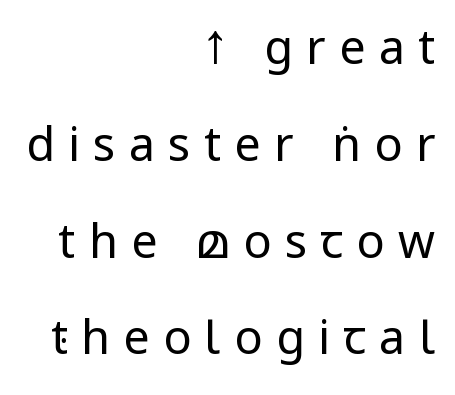
Q: Is the text bold? A: No.
Q: Is the text italic (slanted)? A: No, it is upright.
Q: Is the typeface a serif or a sans-serif typeface? A: Sans-serif.
Q: Is the text underlined? A: No.
Q: How is the paragraph aligned? A: Right-aligned.
Q: Is the spacing between letters normal or unusually wide? A: Unusually wide.
Q: Is the spacing between lines tight, normal or loose? A: Loose.
Q: Width (condensed, normal, or wide)? A: Condensed.
Q: Stroke contrast? A: Low.
